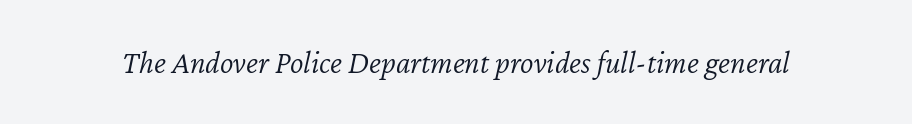
Beneath every word, the page is bare. These lines were composed using italics. The type is set solid horizontally, with unmodified tracking. No extra ink here — the face is not bold. Is this a fixed-width face? No — the glyphs have proportional, varying widths.
